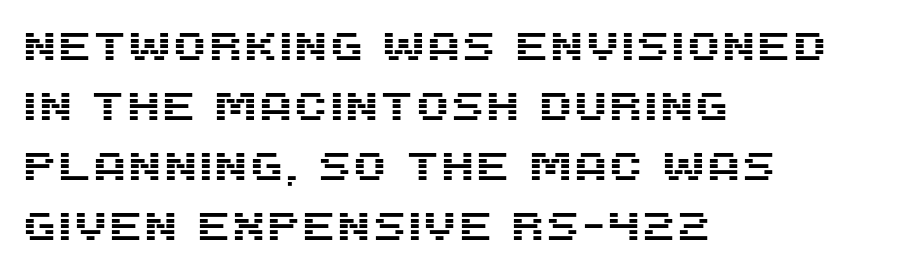
The image shows 40 px sans-serif type, upright; set left-aligned, normal line spacing (1.5x), normal letter spacing, not underlined; medium stroke contrast and a large x-height.
